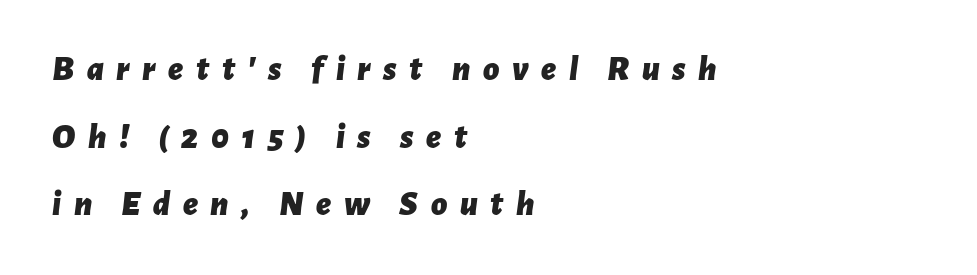
Loose tracking; the words dissolve into strings of separated letters. A bare baseline throughout the passage. If you measured baseline to baseline, you'd find a long distance. The face used here has a pronounced slope to its letters. Weight check: bold — yes, fully. Line starts are locked; line ends wander.
